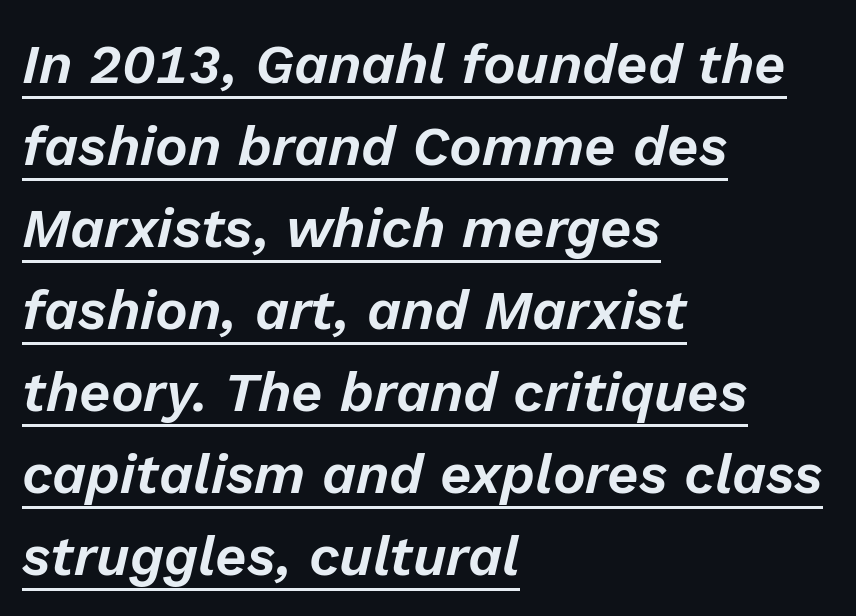
{"italic": "yes", "lean": "right", "slant_degrees": 13, "width": "normal", "stroke_contrast": "low", "x_height": "medium", "monospaced": "no", "underline": "yes", "align": "left", "line_spacing": "normal", "line_spacing_ratio": 1.49, "letter_spacing": "normal", "letter_spacing_em": 0.0, "glyph_px": 55}
